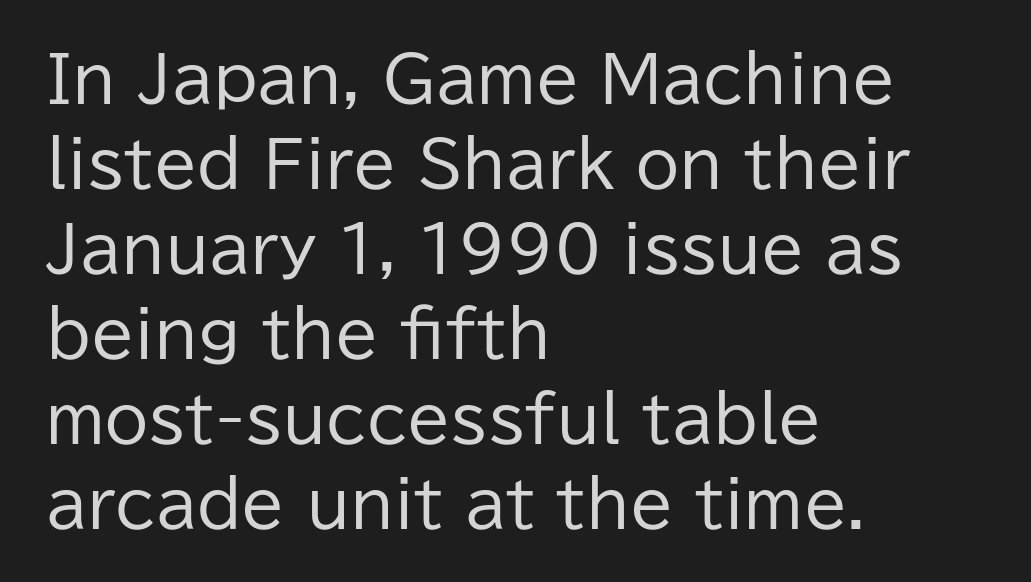
The image shows 63 px regular-weight sans-serif type, upright; set left-aligned, normal line spacing (1.35x), normal letter spacing, not underlined; low stroke contrast and a medium x-height.
